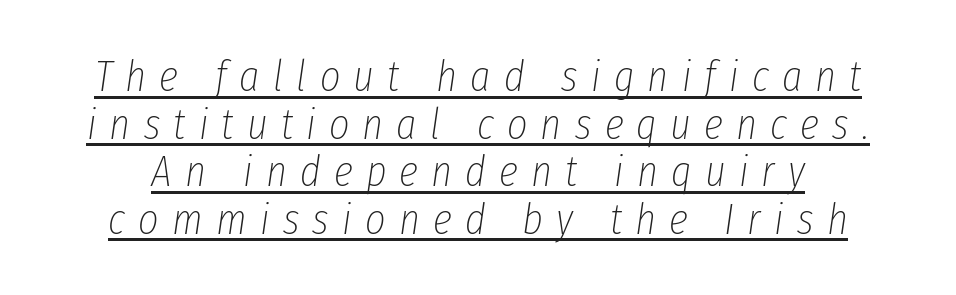
Q: Is the text bold? A: No.
Q: Is the text italic (slanted)? A: Yes, it leans right by about 8 degrees.
Q: Is the text underlined? A: Yes.
Q: Is the spacing between letters normal or unusually wide? A: Unusually wide.
Q: Is the spacing between lines tight, normal or loose? A: Tight.
Q: Width (condensed, normal, or wide)? A: Condensed.
Q: Stroke contrast? A: Low.
Q: x-height? A: Medium.
Q: Monospaced? A: No.
